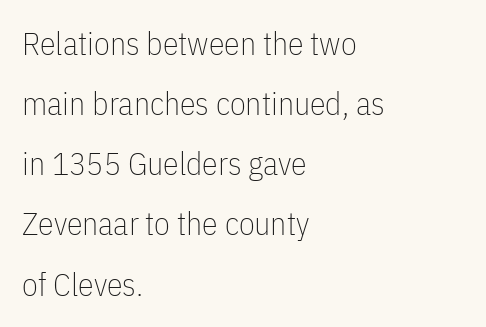
A typesetter would mark this as roman, not italic. Varying glyph widths throughout — classic text-font behaviour. Anything drawn beneath the words? Only blank space. Where is the straight margin? On the left.
